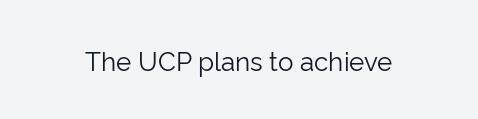
{"italic": "no", "bold": "no", "underline": "no", "letter_spacing": "normal", "letter_spacing_em": 0.0, "glyph_px": 26}
